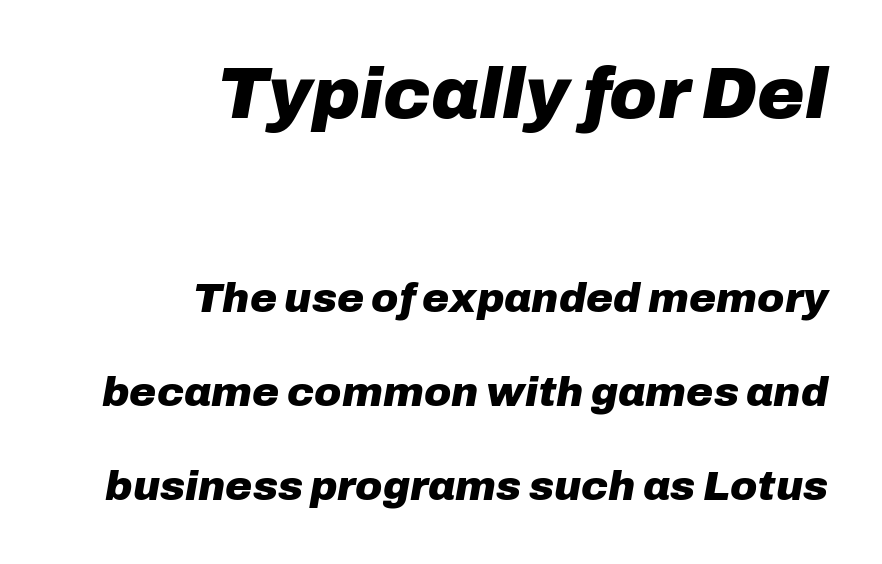
The designer dialed line spacing up above the default. These lines are rendered in a variable-pitch font. Stroke thickness is high; the sample reads as a true bold. Nothing unusual about the tracking: characters are spaced as the font intends. There's an unmistakable incline to the writing here.
